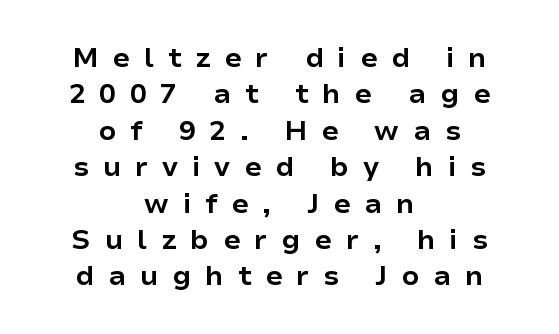
The image shows 28 px bold sans-serif type, upright; set centered, normal line spacing (1.3x), unusually wide letter spacing (+0.49 em), not underlined; low stroke contrast and a medium x-height.
